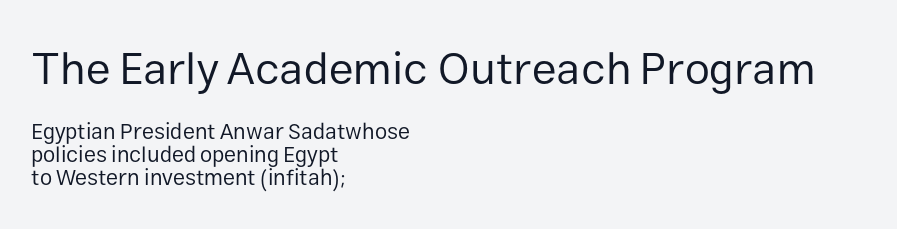
Q: Is the text bold? A: No.
Q: Is the text italic (slanted)? A: No, it is upright.
Q: Is the typeface a serif or a sans-serif typeface? A: Sans-serif.
Q: Is the text underlined? A: No.
Q: How is the paragraph aligned? A: Left-aligned.
Q: Is the spacing between letters normal or unusually wide? A: Normal.
Q: Is the spacing between lines tight, normal or loose? A: Tight.
Q: Which block of text is set in a larger size, the first (top) or the second (bottom)? A: The first (top) one.
Q: Width (condensed, normal, or wide)? A: Normal.
Q: Stroke contrast? A: Low.
Q: x-height? A: Medium.
Q: Monospaced? A: No.
